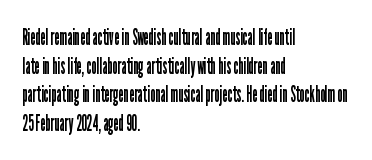
Q: Is the text bold? A: No.
Q: Is the text italic (slanted)? A: No, it is upright.
Q: Is the text underlined? A: No.
Q: How is the paragraph aligned? A: Left-aligned.
Q: Is the spacing between letters normal or unusually wide? A: Normal.
Q: Is the spacing between lines tight, normal or loose? A: Normal.
